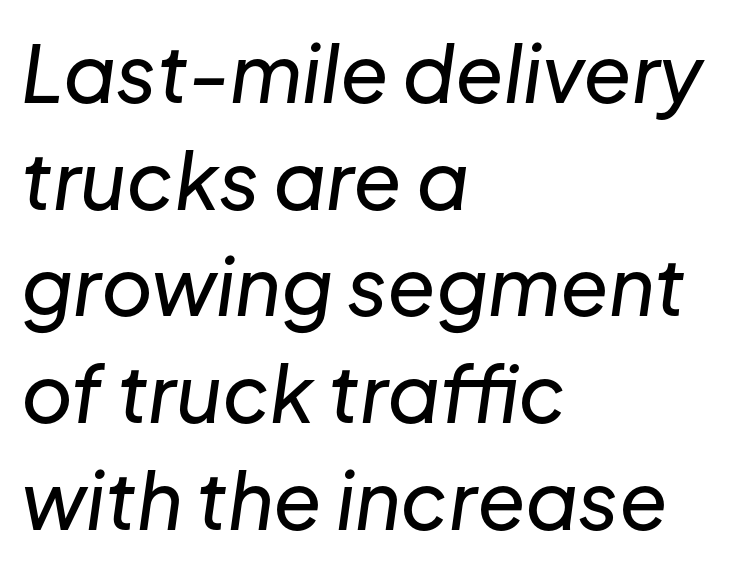
{"italic": "yes", "lean": "right", "slant_degrees": 8, "width": "normal", "stroke_contrast": "low", "x_height": "medium", "monospaced": "no", "underline": "no", "align": "left", "line_spacing": "normal", "line_spacing_ratio": 1.35, "letter_spacing": "normal", "letter_spacing_em": 0.0, "glyph_px": 79}
